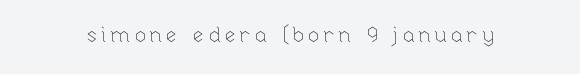
Q: Is the text bold? A: No.
Q: Is the text italic (slanted)? A: No, it is upright.
Q: Is the text underlined? A: No.
